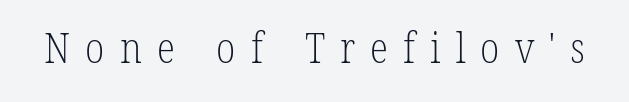
{"serif": "yes", "italic": "no", "bold": "no", "weight": "light", "width": "condensed", "stroke_contrast": "low", "x_height": "medium", "monospaced": "no", "underline": "no", "letter_spacing": "wide", "letter_spacing_em": 0.36, "glyph_px": 42}
